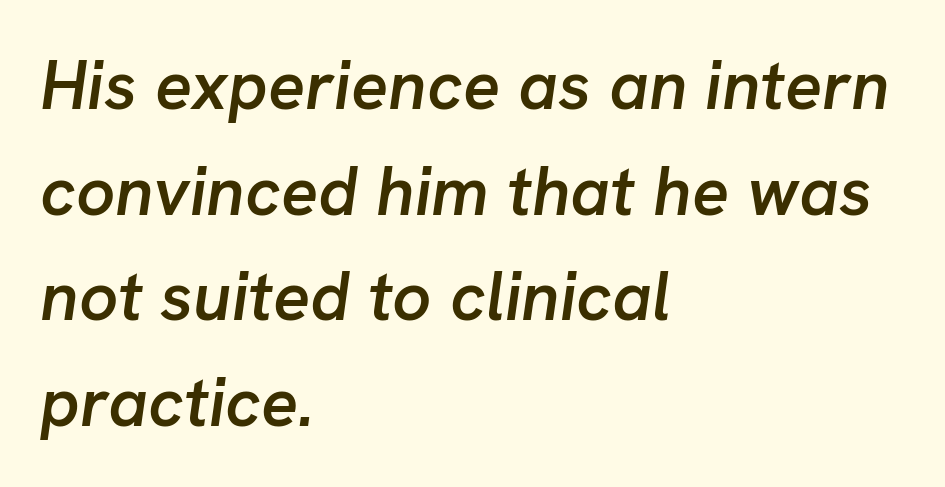
The image shows 69 px semibold type, italic (leaning right); set left-aligned, normal line spacing (1.53x), normal letter spacing, not underlined; low stroke contrast and a medium x-height.
